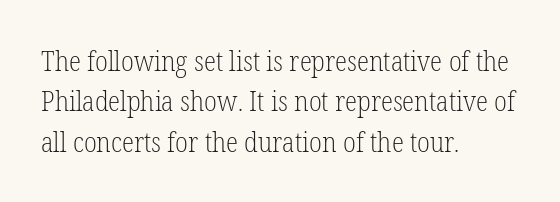
A classic flush-left, rag-right setting is used for this passage. Students, observe: this is what conventionally led text looks like. The typeface chosen for these lines features serifs. Nobody touched the tracking dial on this one.
